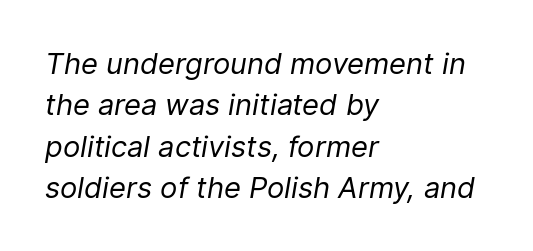
Q: Is the text bold? A: No.
Q: Is the text italic (slanted)? A: Yes, it leans right by about 9 degrees.
Q: Is the text underlined? A: No.
Q: How is the paragraph aligned? A: Left-aligned.
Q: Is the spacing between letters normal or unusually wide? A: Normal.
Q: Is the spacing between lines tight, normal or loose? A: Normal.
Q: Width (condensed, normal, or wide)? A: Normal.
Q: Stroke contrast? A: Low.
Q: x-height? A: Medium.
Q: Monospaced? A: No.
